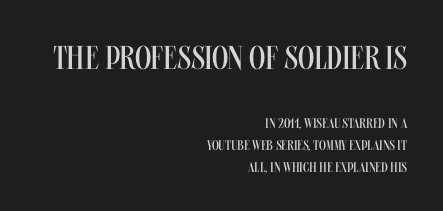
The image shows 33 px regular-weight, condensed sans-serif type, upright; set right-aligned, normal line spacing (1.56x), normal letter spacing, not underlined; the first (top) block is 2.36x larger; medium stroke contrast and a large x-height.
